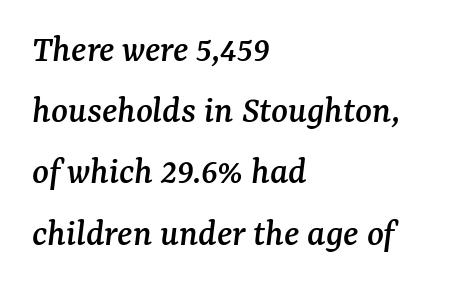
{"serif": "yes", "italic": "yes", "lean": "right", "slant_degrees": 7, "width": "normal", "stroke_contrast": "medium", "x_height": "medium", "monospaced": "no", "underline": "no", "align": "left", "line_spacing": "normal", "line_spacing_ratio": 1.57, "letter_spacing": "normal", "letter_spacing_em": 0.0, "glyph_px": 39}
